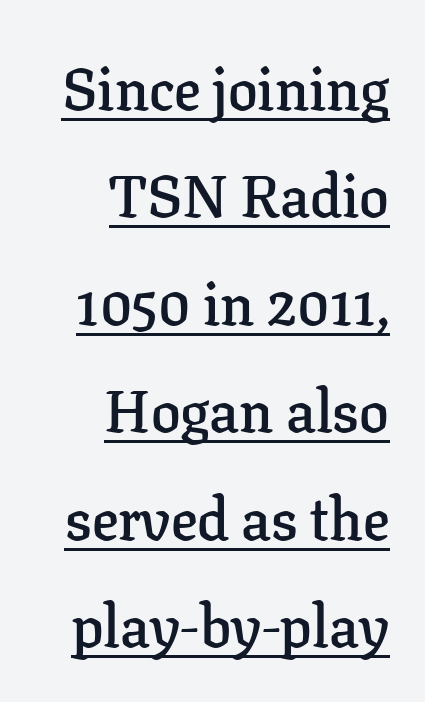
{"serif": "yes", "italic": "no", "bold": "semi", "weight": "semibold", "width": "normal", "stroke_contrast": "low", "x_height": "medium", "monospaced": "no", "underline": "yes", "align": "right", "line_spacing_ratio": 1.82, "letter_spacing": "normal", "letter_spacing_em": 0.0, "glyph_px": 59}
